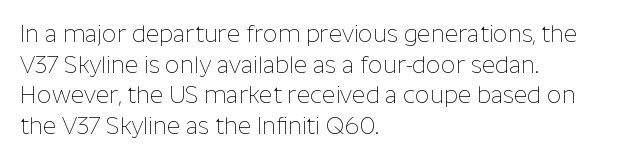
Vertical spacing — default. The text block is weighted toward the left margin, trailing off unevenly rightward. The baseline area is clear. These lines keep a tight, regular rhythm from letter to letter. No extra ink here — the face is not bold.
